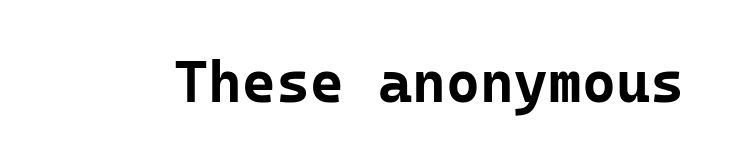
{"serif": "no", "italic": "no", "bold": "yes", "weight": "bold", "width": "normal", "stroke_contrast": "low", "x_height": "medium", "monospaced": "yes", "underline": "no", "letter_spacing": "normal", "letter_spacing_em": 0.0, "glyph_px": 58}
